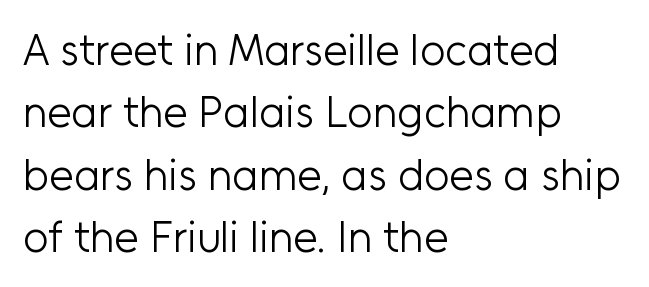
Q: Is the text bold? A: No.
Q: Is the text italic (slanted)? A: No, it is upright.
Q: Is the typeface a serif or a sans-serif typeface? A: Sans-serif.
Q: Is the text underlined? A: No.
Q: How is the paragraph aligned? A: Left-aligned.
Q: Is the spacing between letters normal or unusually wide? A: Normal.
Q: Is the spacing between lines tight, normal or loose? A: Normal.
Q: Width (condensed, normal, or wide)? A: Normal.
Q: Stroke contrast? A: Low.
Q: x-height? A: Medium.
Q: Monospaced? A: No.
